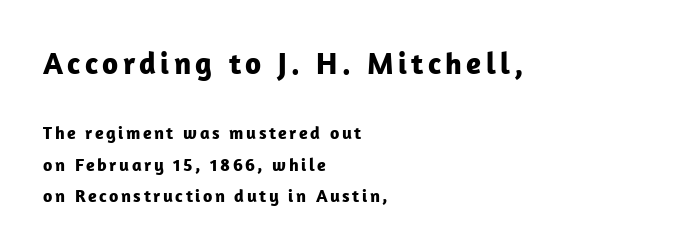
Q: Is the text bold? A: Yes.
Q: Is the text italic (slanted)? A: No, it is upright.
Q: Is the typeface a serif or a sans-serif typeface? A: Sans-serif.
Q: Is the text underlined? A: No.
Q: How is the paragraph aligned? A: Left-aligned.
Q: Which block of text is set in a larger size, the first (top) or the second (bottom)? A: The first (top) one.
Q: Width (condensed, normal, or wide)? A: Normal.
Q: Stroke contrast? A: Low.
Q: x-height? A: Medium.
Q: Monospaced? A: No.
